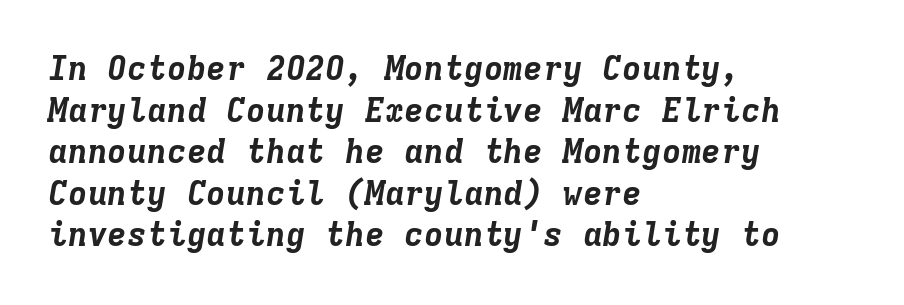
The image shows 33 px bold type, italic (leaning right), monospaced; set left-aligned, normal line spacing (1.26x), normal letter spacing, not underlined; low stroke contrast and a medium x-height.
